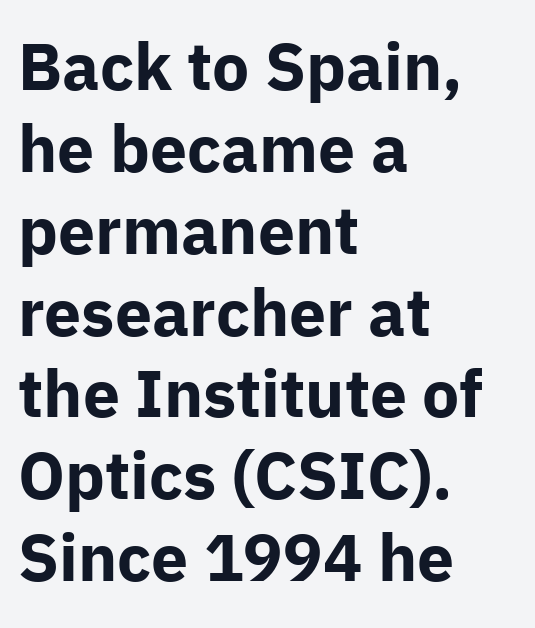
{"serif": "no", "italic": "no", "bold": "yes", "weight": "bold", "width": "normal", "stroke_contrast": "low", "x_height": "medium", "monospaced": "no", "underline": "no", "align": "left", "line_spacing_ratio": 1.24, "letter_spacing": "normal", "letter_spacing_em": 0.0, "glyph_px": 66}
